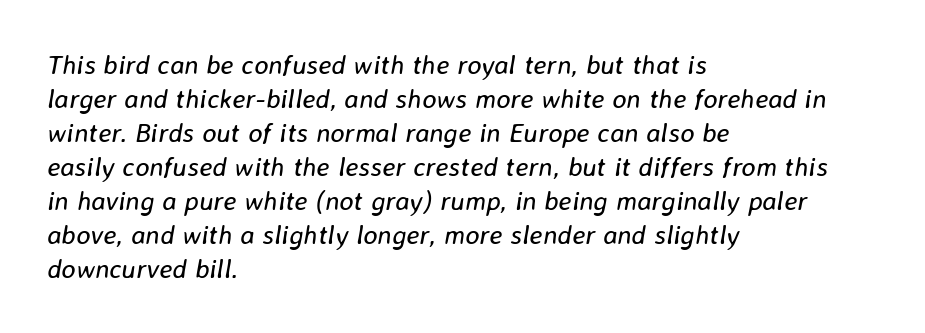
The image shows 27 px text type, italic (leaning right); set left-aligned, normal line spacing (1.26x), normal letter spacing, not underlined.
